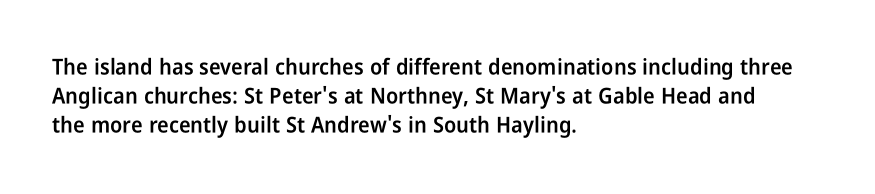
{"italic": "no", "bold": "semi", "underline": "no", "align": "left", "line_spacing": "normal", "line_spacing_ratio": 1.32, "letter_spacing": "normal", "letter_spacing_em": 0.0, "glyph_px": 22}
